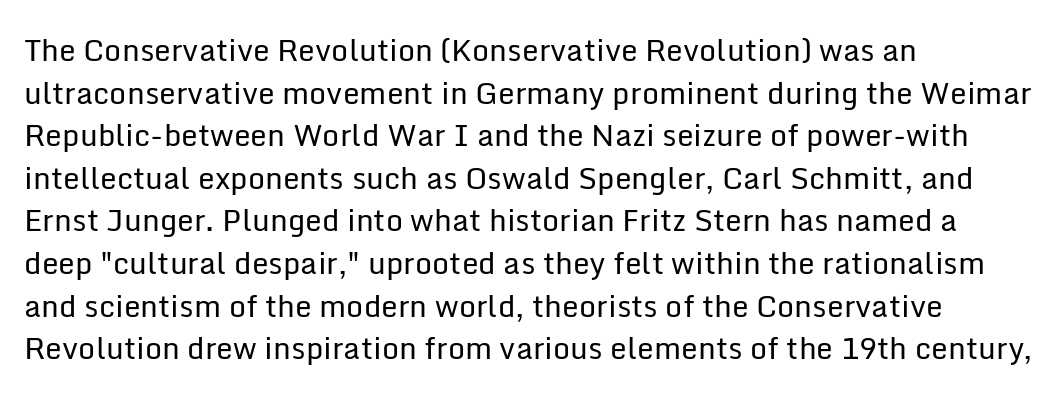
The image shows 30 px regular-weight sans-serif type, upright; set left-aligned, normal line spacing (1.42x), normal letter spacing, not underlined; low stroke contrast and a medium x-height.
